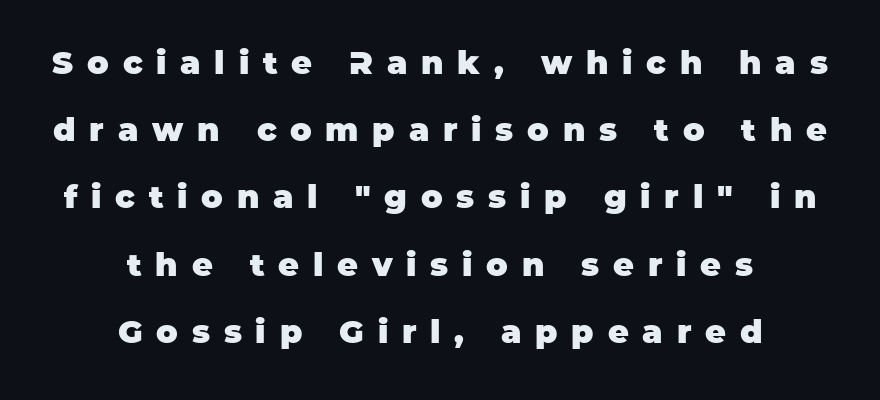
The image shows 32 px heavy sans-serif type, upright; set centered, loose line spacing (2.1x), unusually wide letter spacing (+0.43 em), not underlined; low stroke contrast and a large x-height.
